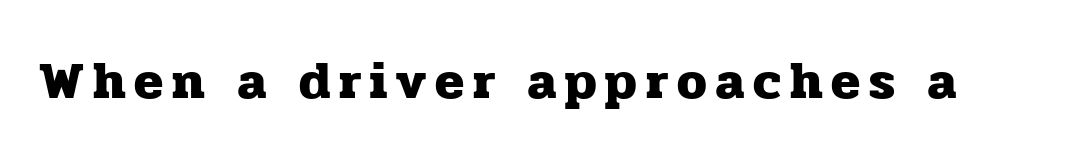
Q: Is the text bold? A: Yes.
Q: Is the text italic (slanted)? A: No, it is upright.
Q: Is the typeface a serif or a sans-serif typeface? A: Serif.
Q: Is the text underlined? A: No.
Q: Width (condensed, normal, or wide)? A: Normal.
Q: Stroke contrast? A: Low.
Q: x-height? A: Medium.
Q: Monospaced? A: No.
